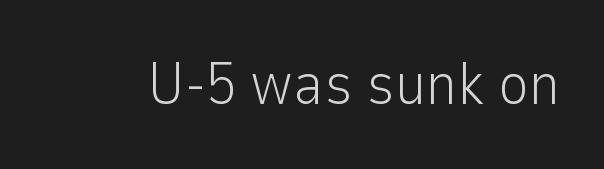
The image shows 60 px light sans-serif type, upright; set normal letter spacing, not underlined; low stroke contrast and a medium x-height.
